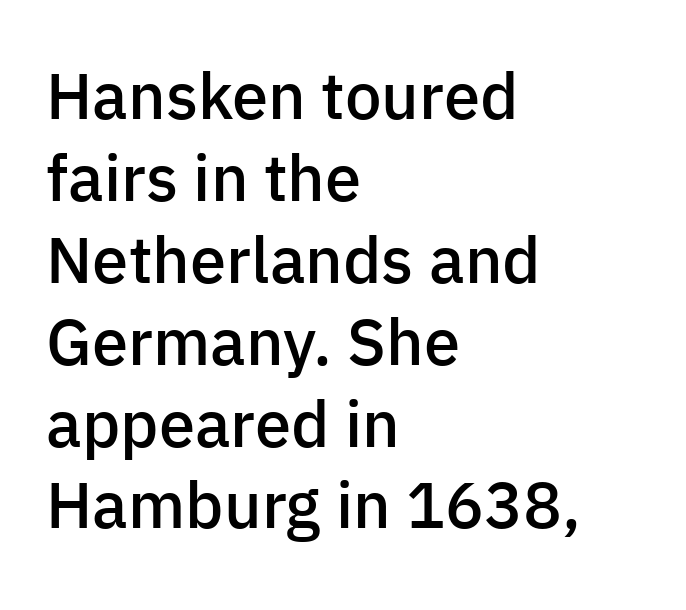
The image shows 65 px semibold sans-serif type, upright; set left-aligned, normal line spacing (1.26x), normal letter spacing, not underlined; low stroke contrast and a medium x-height.
